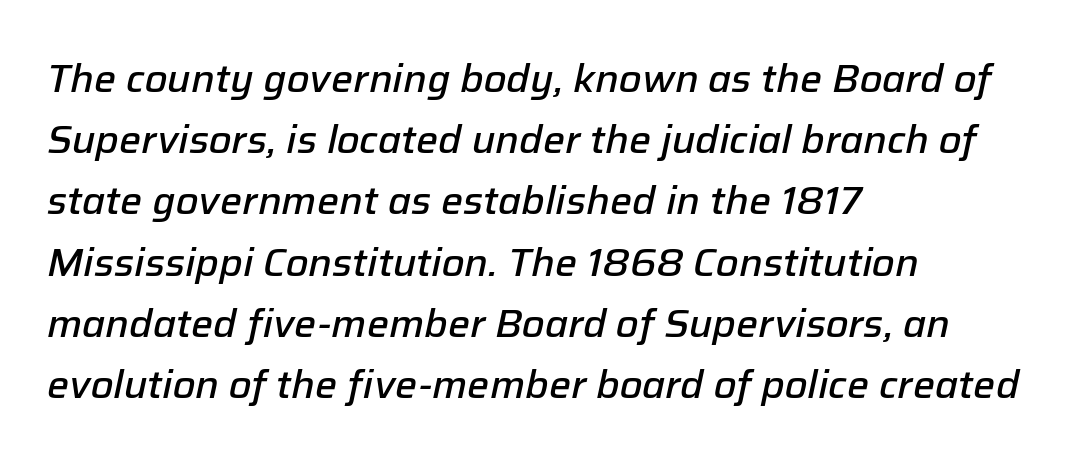
Q: Is the text bold? A: Semi-bold.
Q: Is the text italic (slanted)? A: Yes, it leans right by about 12 degrees.
Q: Is the text underlined? A: No.
Q: How is the paragraph aligned? A: Left-aligned.
Q: Is the spacing between letters normal or unusually wide? A: Normal.
Q: Is the spacing between lines tight, normal or loose? A: Normal.
Q: Width (condensed, normal, or wide)? A: Normal.
Q: Stroke contrast? A: Low.
Q: x-height? A: Medium.
Q: Monospaced? A: No.
